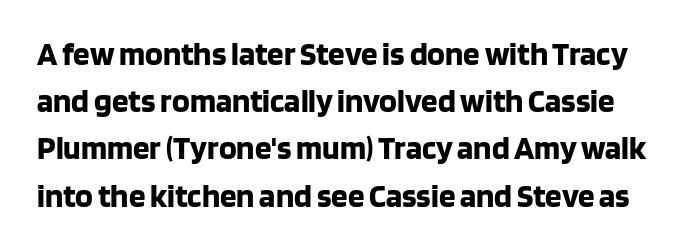
{"serif": "no", "italic": "no", "bold": "yes", "weight": "bold", "width": "normal", "stroke_contrast": "low", "x_height": "large", "monospaced": "no", "underline": "no", "line_spacing": "normal", "line_spacing_ratio": 1.43, "letter_spacing": "normal", "letter_spacing_em": 0.0, "glyph_px": 33}
